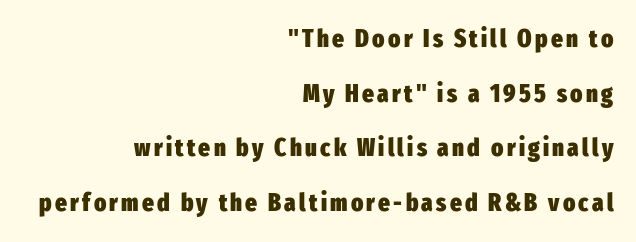
Right-aligned paragraph, ragged on the left. How would I describe the line gaps? Wide and relaxed. Underline: absent. These lines carry a lot of weight — the face is fully bold.
